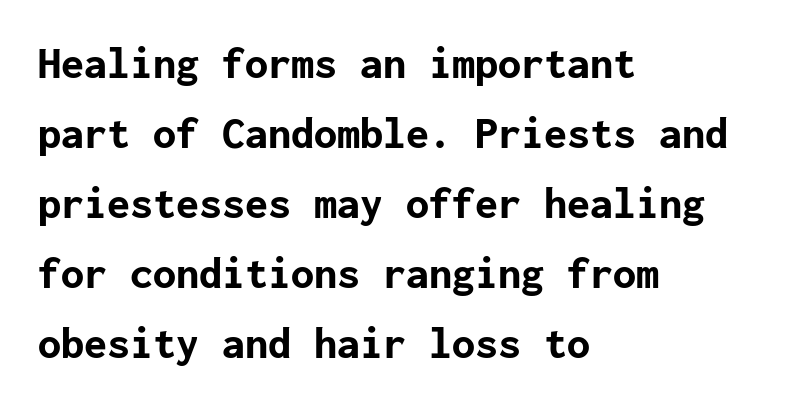
{"serif": "no", "italic": "no", "bold": "yes", "weight": "bold", "width": "normal", "stroke_contrast": "low", "x_height": "medium", "underline": "no", "align": "left", "line_spacing": "normal", "line_spacing_ratio": 1.52, "letter_spacing": "normal", "letter_spacing_em": 0.0, "glyph_px": 46}
